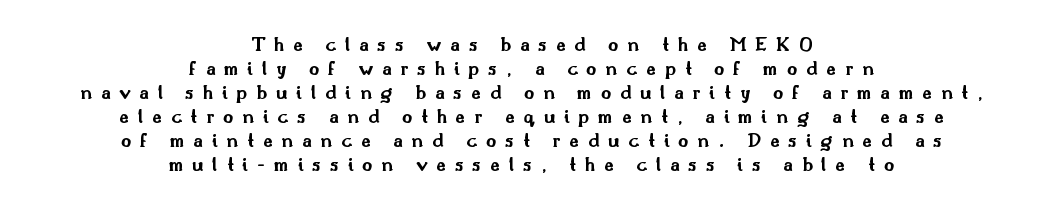
Typeset on center — no edge is straight. Letters rest on an invisible, unmarked baseline. Ordinary non-slanted type is in use. Is the type bold? Yes — the strokes are clearly thick and heavy. The passage shown has open, widely tracked lettering throughout.
